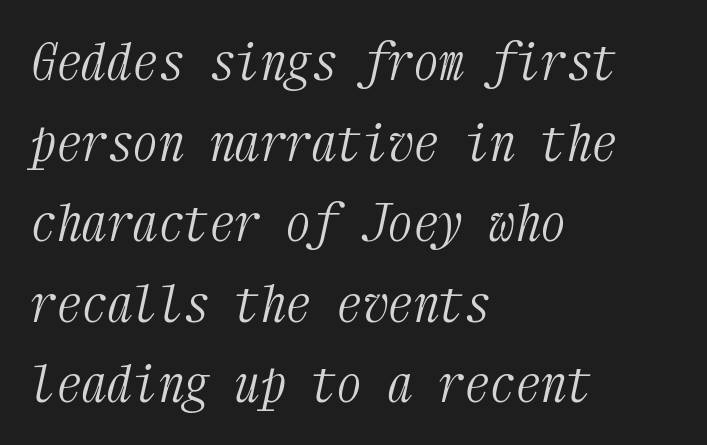
{"serif": "yes", "italic": "yes", "lean": "right", "slant_degrees": 12, "bold": "no", "weight": "light", "width": "condensed", "stroke_contrast": "medium", "x_height": "medium", "monospaced": "yes", "underline": "no", "align": "left", "line_spacing": "normal", "line_spacing_ratio": 1.58, "letter_spacing": "normal", "letter_spacing_em": 0.0, "glyph_px": 51}
